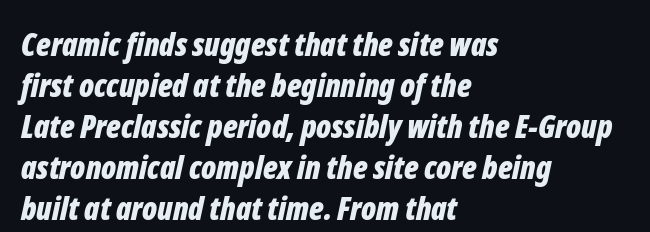
The image shows 32 px bold, condensed type, italic (leaning right); set left-aligned, normal line spacing (1.28x), normal letter spacing, not underlined; low stroke contrast and a medium x-height.
